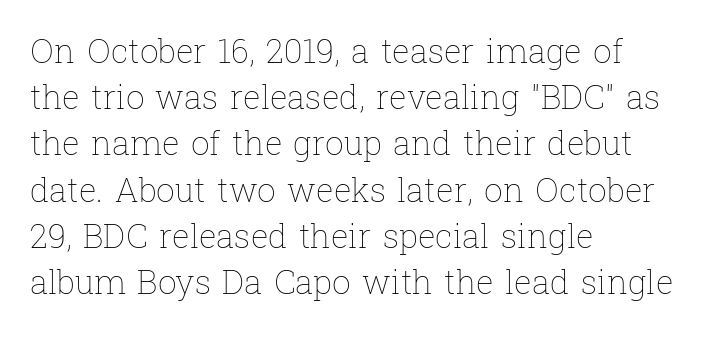
Is the letter spacing exaggerated? No — it looks like the ordinary default. The passage shown is typed in a proportional face where columns would drift. Words float on clear page, feet unadorned. These lines are set flush left with a ragged right edge. The letters stand straight up with perfectly vertical stems.
